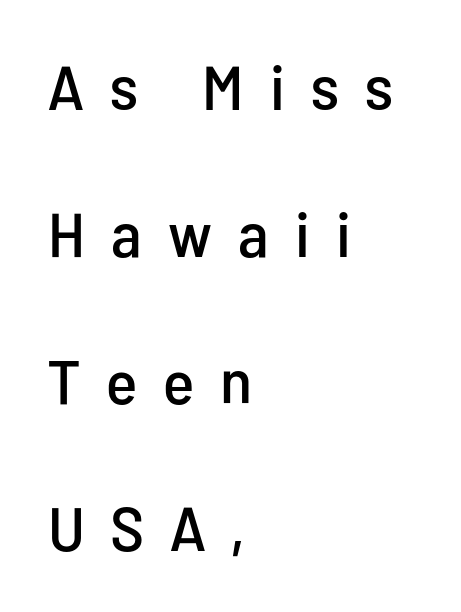
{"serif": "no", "italic": "no", "width": "condensed", "stroke_contrast": "low", "x_height": "medium", "monospaced": "no", "underline": "no", "align": "left", "line_spacing": "loose", "line_spacing_ratio": 2.37, "letter_spacing": "wide", "letter_spacing_em": 0.42, "glyph_px": 62}
